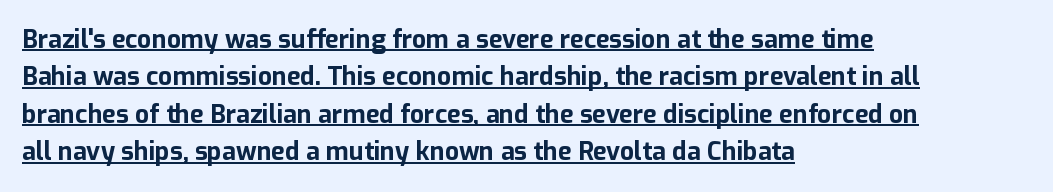
Weight check: bold — yes, fully. Italic: no, the glyphs are upright roman. Glyph-to-glyph distance matches everyday printed text. The space between consecutive lines is moderate. Line beginnings align vertically; line endings do not.
